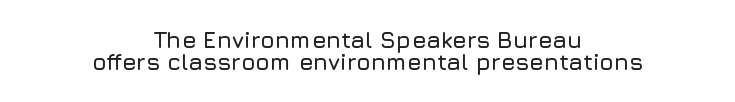
{"italic": "no", "underline": "no", "align": "center", "line_spacing": "tight", "line_spacing_ratio": 0.96, "letter_spacing": "normal", "letter_spacing_em": 0.0, "glyph_px": 23}
